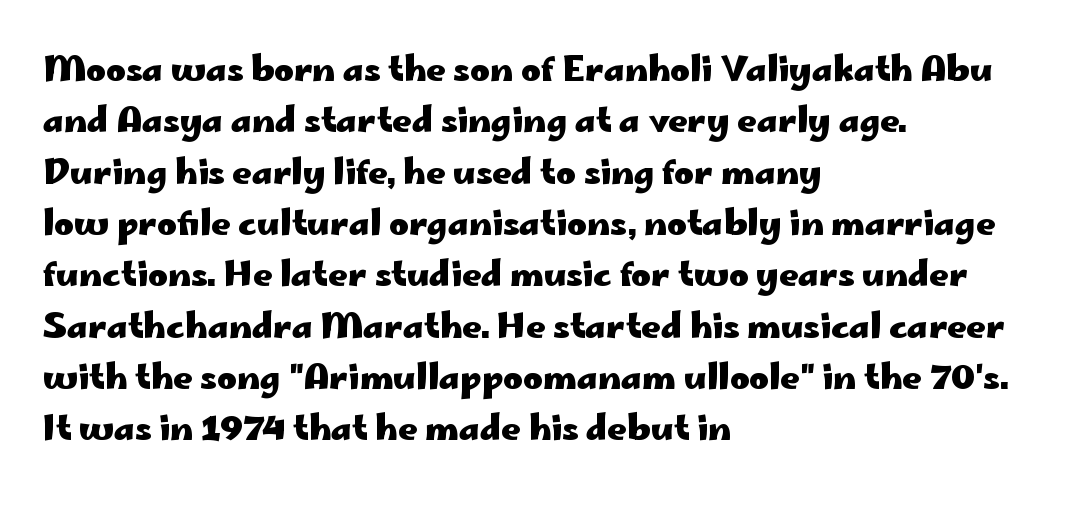
Inter-character spacing is left at the font's built-in metrics. This sample has the flowing, uneven cadence of proportional lettering. Reading down the block, your eye returns to a fixed left position each line. A typesetter would mark this as roman, not italic.
